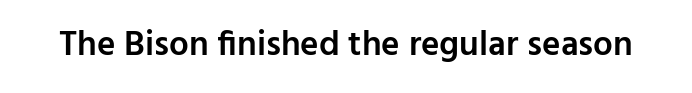
{"serif": "no", "italic": "no", "bold": "semi", "weight": "semibold", "width": "normal", "stroke_contrast": "low", "x_height": "medium", "monospaced": "no", "underline": "no", "letter_spacing": "normal", "letter_spacing_em": 0.0, "glyph_px": 35}
